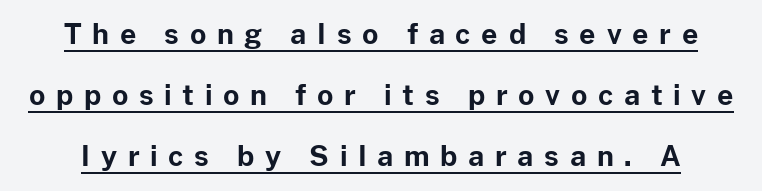
The image shows 28 px bold sans-serif type, upright; set loose line spacing (2.18x), unusually wide letter spacing (+0.38 em), underlined; low stroke contrast and a medium x-height.
